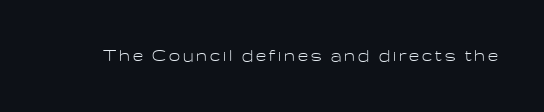
The type sits square on the baseline with zero lean. The strip under each line holds only bare page. Is the stroke heavy? The answer is a plain regular-or-lighter.
